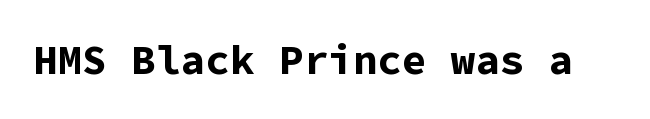
The image shows 41 px bold sans-serif type, upright, monospaced; set normal letter spacing, not underlined; low stroke contrast and a medium x-height.
